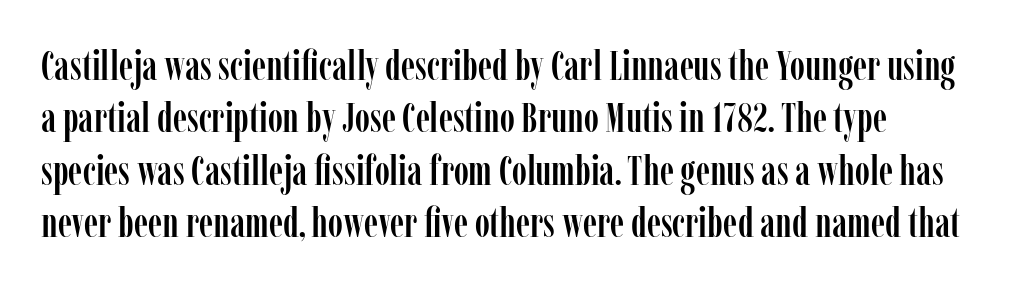
Q: Is the text italic (slanted)? A: No, it is upright.
Q: Is the typeface a serif or a sans-serif typeface? A: Serif.
Q: Is the text underlined? A: No.
Q: Is the spacing between letters normal or unusually wide? A: Normal.
Q: Is the spacing between lines tight, normal or loose? A: Normal.
Q: Width (condensed, normal, or wide)? A: Condensed.
Q: Stroke contrast? A: Low.
Q: x-height? A: Medium.
Q: Monospaced? A: No.
